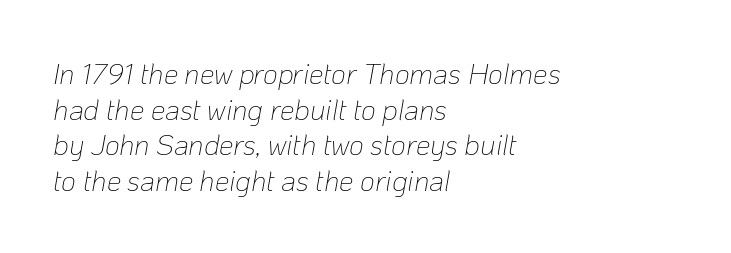
{"italic": "yes", "lean": "right", "slant_degrees": 10, "bold": "no", "weight": "thin", "width": "normal", "stroke_contrast": "low", "x_height": "medium", "monospaced": "no", "underline": "no", "align": "left", "line_spacing_ratio": 1.23, "letter_spacing": "normal", "letter_spacing_em": 0.0, "glyph_px": 29}
